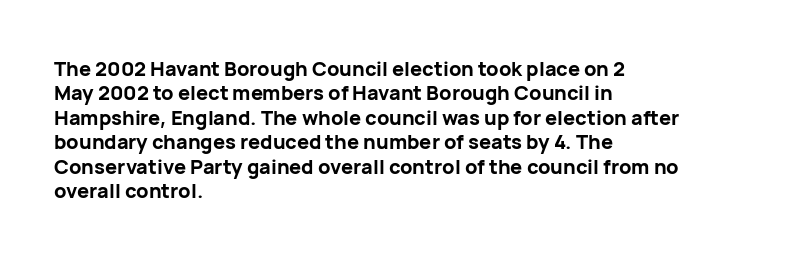
Q: Is the text bold? A: Yes.
Q: Is the text italic (slanted)? A: No, it is upright.
Q: Is the text underlined? A: No.
Q: How is the paragraph aligned? A: Left-aligned.
Q: Is the spacing between letters normal or unusually wide? A: Normal.
